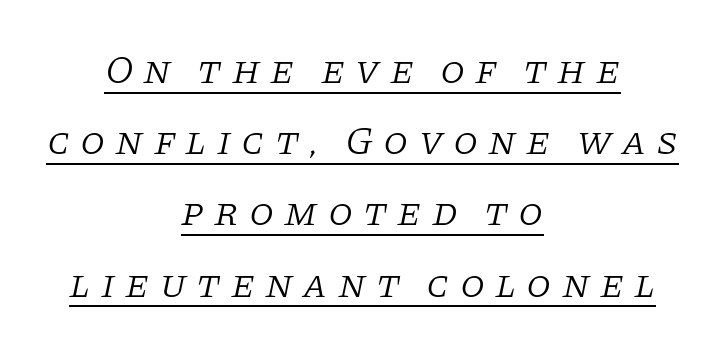
This sample is center-justified, so both line endings float freely. The face used here is proportionally spaced, like ordinary book or web type. The font is comparable to plain body text, perhaps lighter. The glyphs in this specimen are seriffed.
